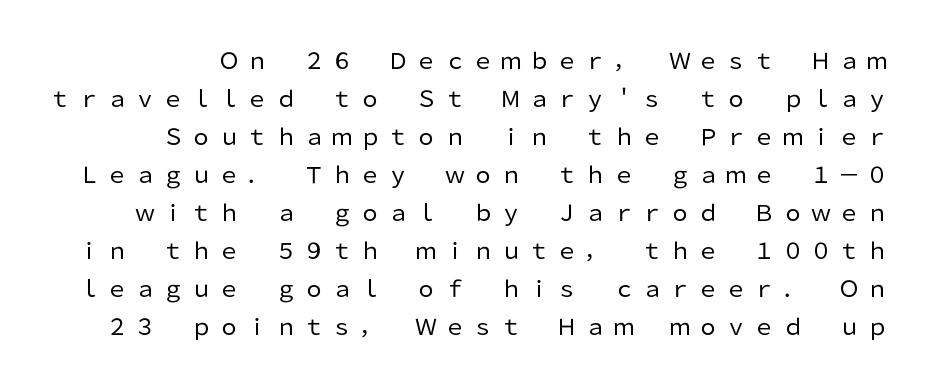
The passage shown is not underscored anywhere. Stem width sits at or under what a default text font uses. Posture: straight, roman, zero tilt. Observe the wide spacing: letters keep a clear distance from each other.
